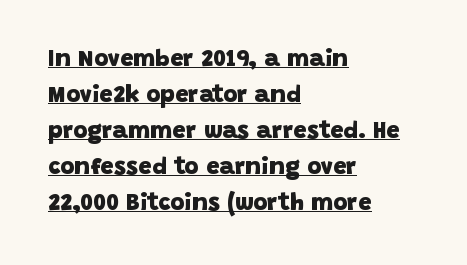
{"bold": "yes", "underline": "yes", "align": "left", "line_spacing": "normal", "line_spacing_ratio": 1.5, "letter_spacing": "normal", "letter_spacing_em": 0.0, "glyph_px": 24}
